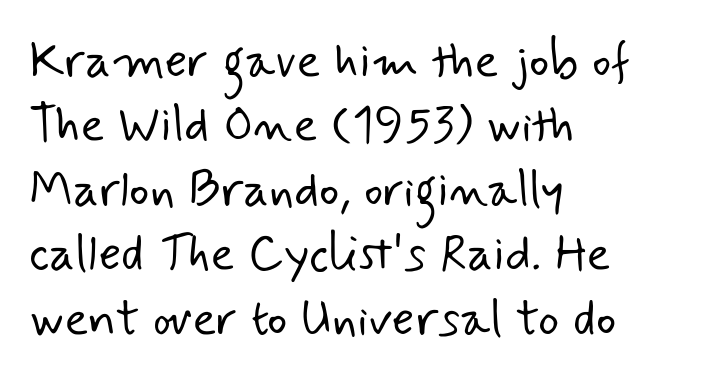
Q: Is the text bold? A: No.
Q: Is the typeface a serif or a sans-serif typeface? A: Sans-serif.
Q: Is the text underlined? A: No.
Q: How is the paragraph aligned? A: Left-aligned.
Q: Is the spacing between letters normal or unusually wide? A: Normal.
Q: Is the spacing between lines tight, normal or loose? A: Normal.
Q: Width (condensed, normal, or wide)? A: Normal.
Q: Stroke contrast? A: Low.
Q: x-height? A: Small.
Q: Monospaced? A: No.
